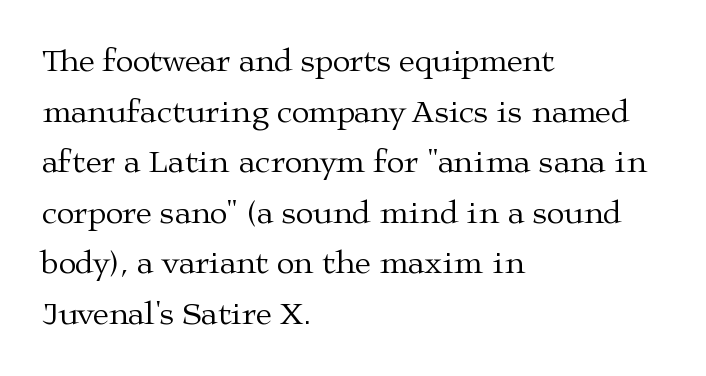
Reading down the column, the eye jumps a familiar distance to each next line. Serifs: yes, visible at the terminals of the letterforms. Is the stroke heavy? The answer is a plain regular-or-lighter. Each line starts at the same left margin while the right side varies.
